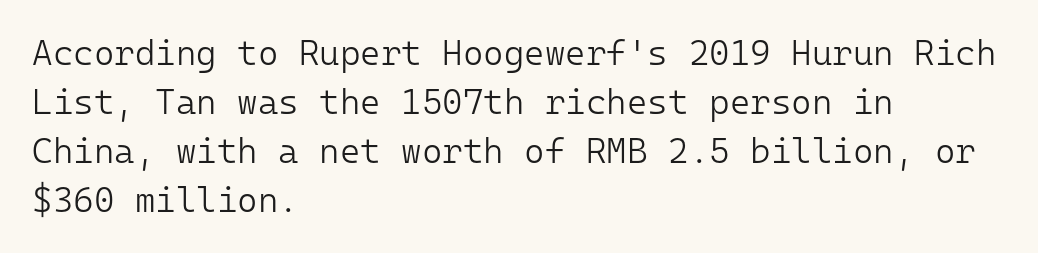
Q: Is the text bold? A: No.
Q: Is the text italic (slanted)? A: No, it is upright.
Q: Is the typeface a serif or a sans-serif typeface? A: Sans-serif.
Q: Is the text underlined? A: No.
Q: How is the paragraph aligned? A: Left-aligned.
Q: Is the spacing between letters normal or unusually wide? A: Normal.
Q: Is the spacing between lines tight, normal or loose? A: Normal.
Q: Width (condensed, normal, or wide)? A: Normal.
Q: Stroke contrast? A: Low.
Q: x-height? A: Medium.
Q: Monospaced? A: Yes.
